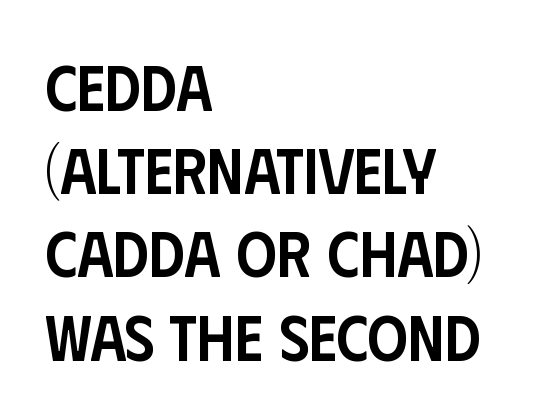
The image shows 64 px semibold, condensed sans-serif type, upright; set left-aligned, normal line spacing (1.3x), normal letter spacing, not underlined; low stroke contrast and a large x-height.
